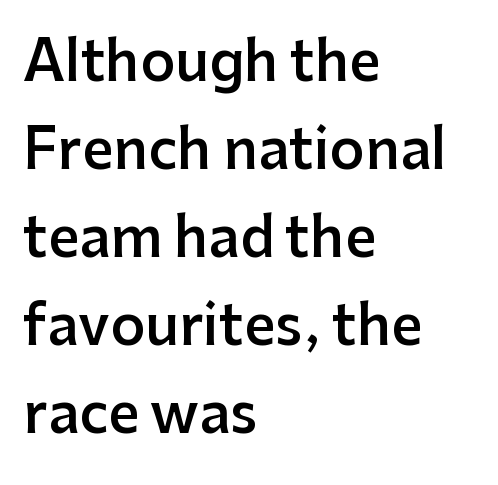
{"serif": "no", "italic": "no", "bold": "semi", "weight": "semibold", "width": "normal", "stroke_contrast": "low", "x_height": "medium", "monospaced": "no", "underline": "no", "align": "left", "line_spacing": "normal", "line_spacing_ratio": 1.6, "letter_spacing": "normal", "letter_spacing_em": 0.0, "glyph_px": 55}
